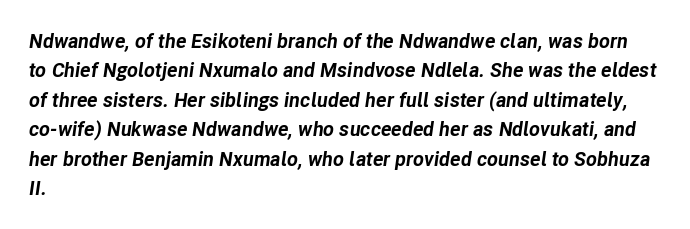
{"italic": "yes", "lean": "right", "slant_degrees": 8, "bold": "yes", "underline": "no", "align": "left", "line_spacing": "normal", "line_spacing_ratio": 1.47, "letter_spacing": "normal", "letter_spacing_em": 0.0, "glyph_px": 20}
